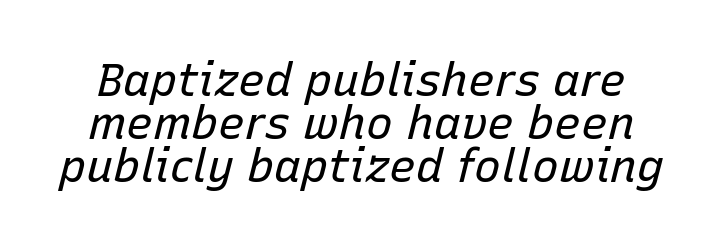
Q: Is the text bold? A: No.
Q: Is the text italic (slanted)? A: Yes, it leans right by about 15 degrees.
Q: Is the text underlined? A: No.
Q: Is the spacing between letters normal or unusually wide? A: Normal.
Q: Is the spacing between lines tight, normal or loose? A: Tight.
Q: Width (condensed, normal, or wide)? A: Normal.
Q: Stroke contrast? A: Low.
Q: x-height? A: Medium.
Q: Monospaced? A: No.
